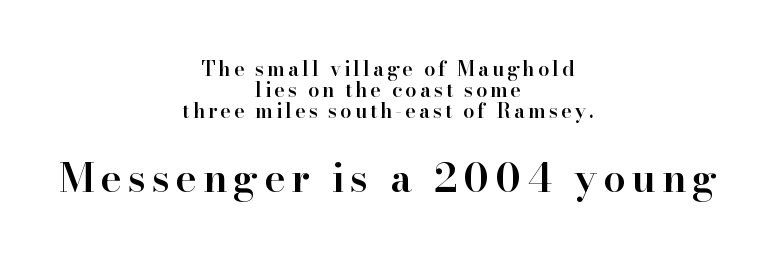
Caption: multi-line text, centered on the measure. Upright lettering throughout. Old-style or modern, the face here clearly has serifs. Do the characters align in a grid? No, the font is proportional.
